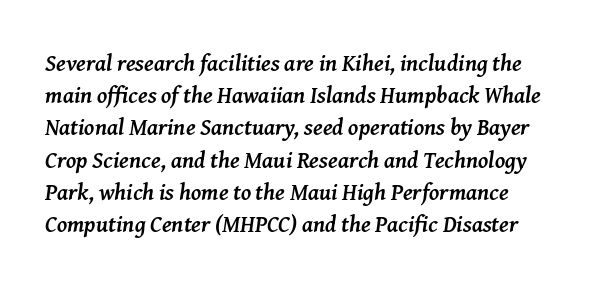
The image shows 23 px bold type, italic (leaning right); set normal line spacing (1.4x), normal letter spacing, not underlined.
